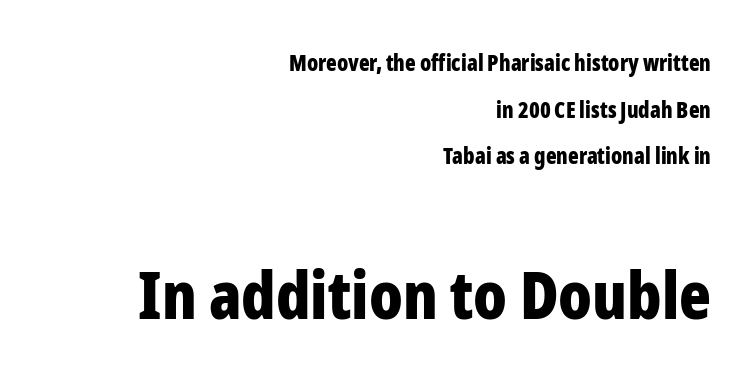
This layout puts the modest block above and the oversized block below. In terms of weight, the rendering is a true, heavy bold. Check the space under the baseline: it is left empty. The designer went with a sans here, leaving each stem footless. Caption: multi-line text, flush right, ragged left. This block would shrink considerably if given ordinary leading; it's expanded now.
